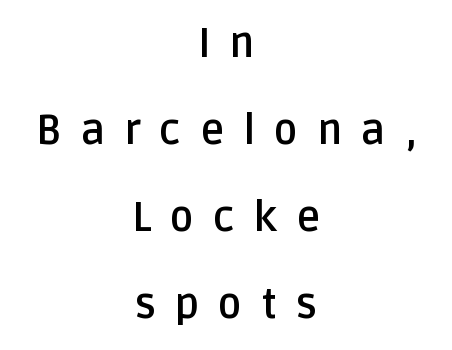
{"serif": "no", "italic": "no", "bold": "yes", "weight": "semibold", "width": "normal", "stroke_contrast": "low", "x_height": "large", "monospaced": "no", "underline": "no", "align": "center", "line_spacing": "loose", "line_spacing_ratio": 2.12, "letter_spacing": "wide", "letter_spacing_em": 0.46, "glyph_px": 41}
